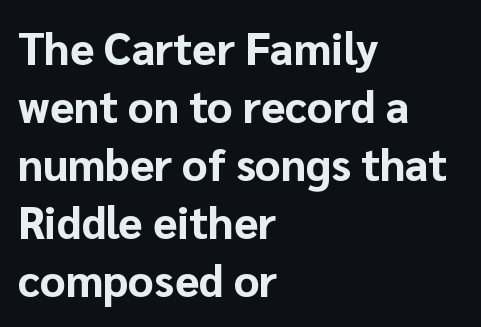
The image shows 44 px bold sans-serif type, upright; set left-aligned, normal line spacing (1.32x), normal letter spacing, not underlined; low stroke contrast and a medium x-height.
